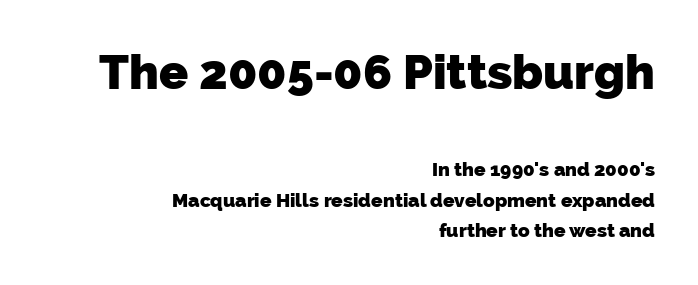
The image shows 48 px heavy sans-serif type; set right-aligned, normal line spacing (1.6x), normal letter spacing, not underlined; the first (top) block is 2.53x larger; low stroke contrast and a medium x-height.
